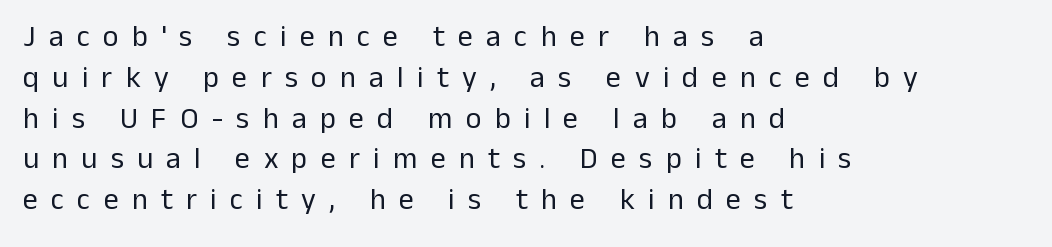
Q: Is the text bold? A: No.
Q: Is the text italic (slanted)? A: No, it is upright.
Q: Is the typeface a serif or a sans-serif typeface? A: Sans-serif.
Q: Is the text underlined? A: No.
Q: How is the paragraph aligned? A: Left-aligned.
Q: Is the spacing between letters normal or unusually wide? A: Unusually wide.
Q: Is the spacing between lines tight, normal or loose? A: Normal.
Q: Width (condensed, normal, or wide)? A: Normal.
Q: Stroke contrast? A: Low.
Q: x-height? A: Medium.
Q: Monospaced? A: No.
